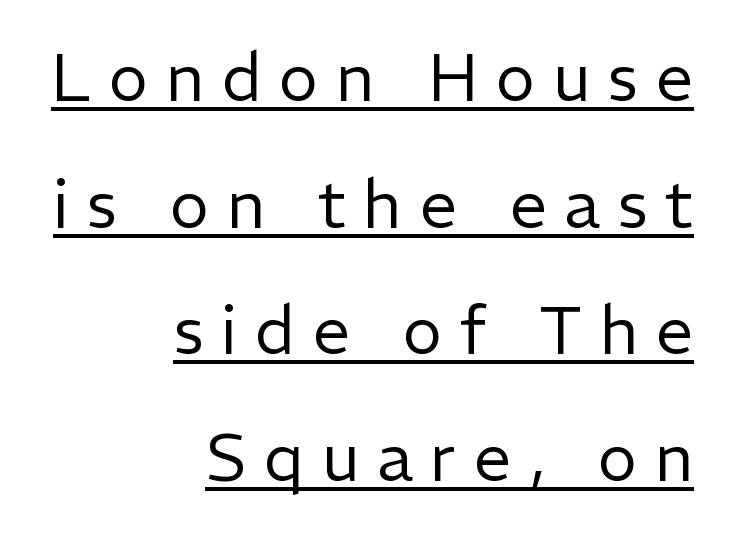
The image shows 66 px regular-weight sans-serif type, upright; set right-aligned, loose line spacing (1.92x), unusually wide letter spacing (+0.27 em), underlined; low stroke contrast and a medium x-height.
